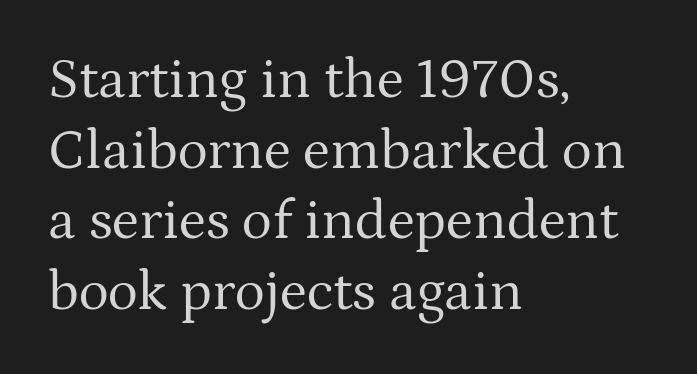
Q: Is the text bold? A: No.
Q: Is the text italic (slanted)? A: No, it is upright.
Q: Is the typeface a serif or a sans-serif typeface? A: Serif.
Q: Is the text underlined? A: No.
Q: How is the paragraph aligned? A: Left-aligned.
Q: Is the spacing between letters normal or unusually wide? A: Normal.
Q: Width (condensed, normal, or wide)? A: Normal.
Q: Stroke contrast? A: Medium.
Q: x-height? A: Medium.
Q: Monospaced? A: No.
